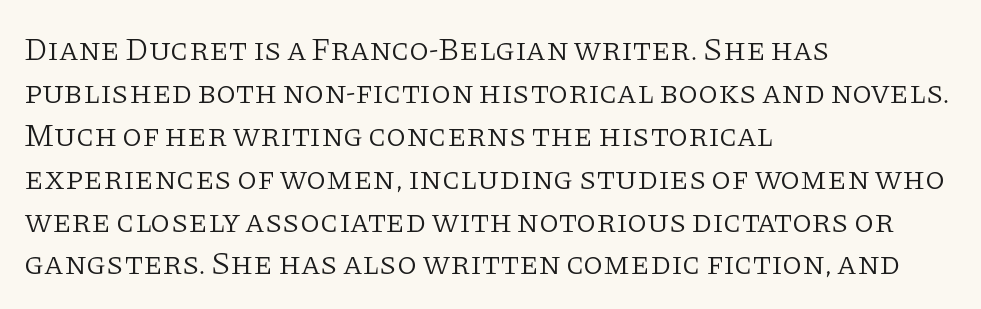
The image shows 32 px light serif type, upright; set left-aligned, normal line spacing (1.34x), normal letter spacing, not underlined; low stroke contrast and a large x-height.
